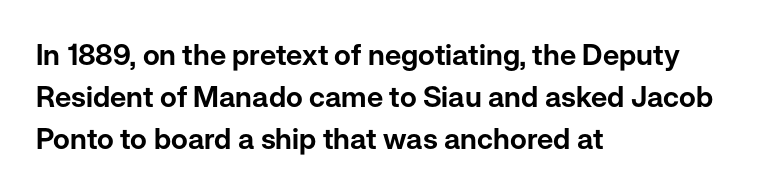
Bare-footed words on every line. You can tell from the bare stems that sans-serif type was used. The type sits square on the baseline with zero lean. You could not count columns in this text — the font is proportionally spaced.
